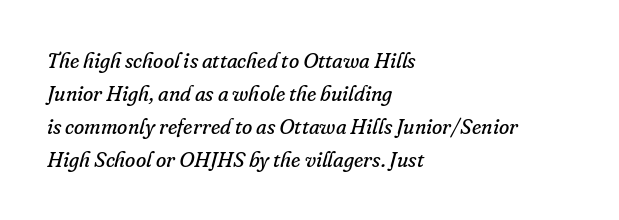
Notice how the passage keeps a crisp vertical edge on the left only. The axis of the letterforms is tilted away from vertical. Words appear dense and cohesive because spacing is normal. Heft: none added — not bold. Horizontal bands of white between lines are of average thickness. The string is rendered with underlining switched off.
